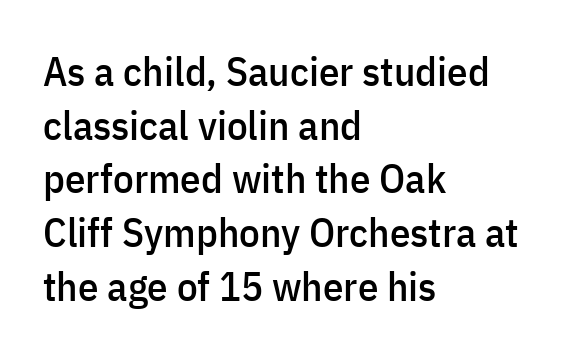
{"serif": "no", "italic": "no", "width": "condensed", "stroke_contrast": "low", "x_height": "medium", "monospaced": "no", "underline": "no", "align": "left", "line_spacing": "normal", "line_spacing_ratio": 1.31, "letter_spacing": "normal", "letter_spacing_em": 0.0, "glyph_px": 41}
